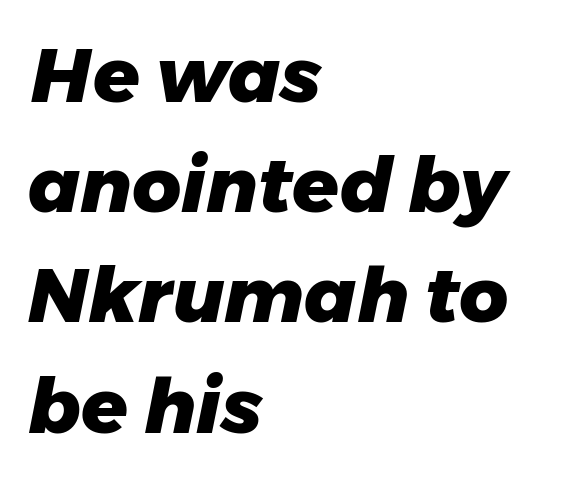
The image shows 76 px heavy type, italic (leaning right); set left-aligned, normal line spacing (1.45x), normal letter spacing, not underlined; low stroke contrast and a medium x-height.
